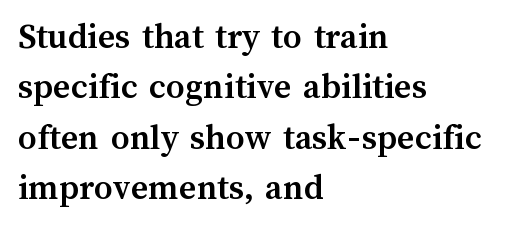
{"italic": "no", "bold": "yes", "weight": "semibold", "width": "normal", "stroke_contrast": "medium", "x_height": "medium", "monospaced": "no", "underline": "no", "align": "left", "line_spacing": "normal", "line_spacing_ratio": 1.36, "letter_spacing": "normal", "letter_spacing_em": 0.0, "glyph_px": 37}
